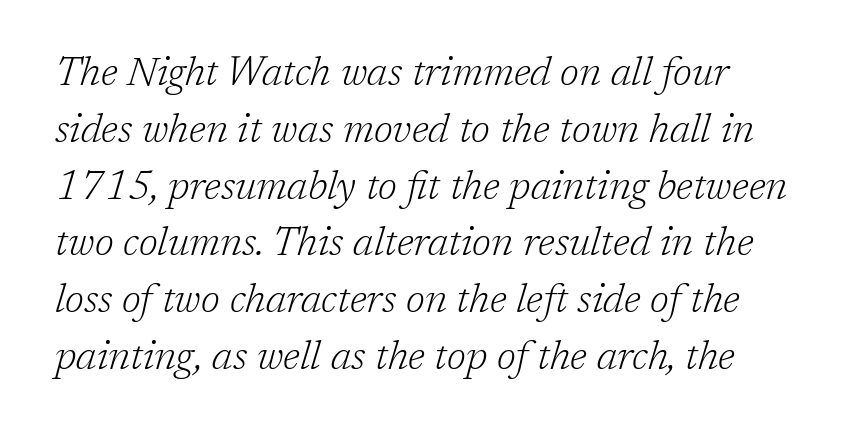
The image shows 40 px light serif type, italic (leaning right); set normal line spacing (1.42x), normal letter spacing, not underlined; low stroke contrast and a medium x-height.
